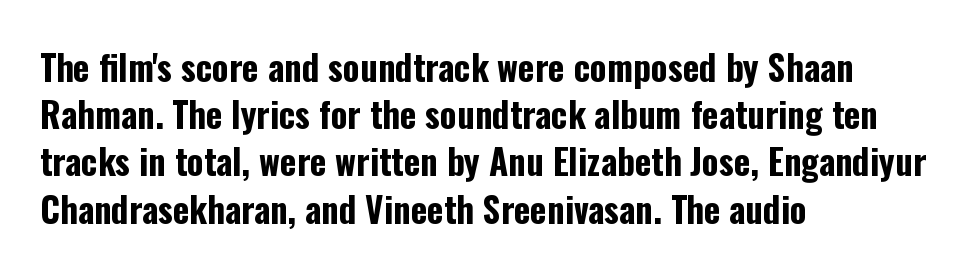
Each letter keeps its own natural width here, so spacing adapts to shape. Notice how the stems are strictly vertical — no italics here. Horizontally, the lines are justified to the leading edge only. The line texture is even and compact thanks to regular tracking. Nobody drew a line under any word here. Normally led — the rows are evenly, conventionally spaced.
